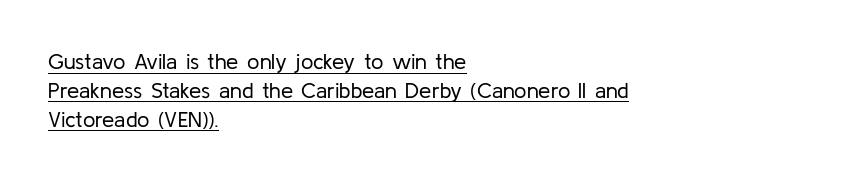
The image shows 22 px text type, upright; set left-aligned, normal line spacing (1.31x), normal letter spacing, underlined.
